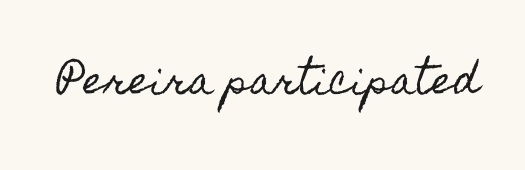
Tracking here is standard; glyphs follow each other at the usual distance. The zone under the glyphs is completely vacant. A typesetter would call this proportional, since set widths differ per character.
